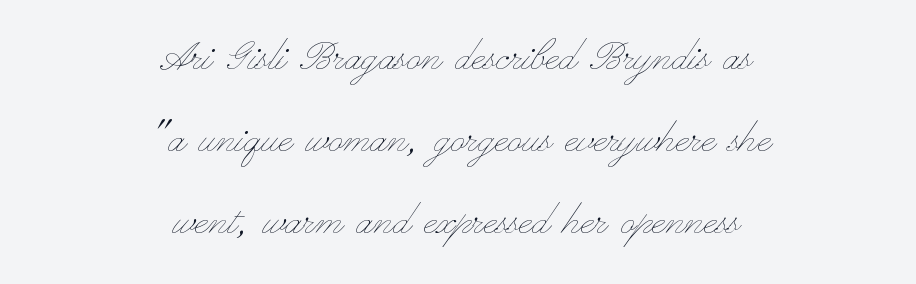
The image shows 49 px thin, wide type; set centered, normal line spacing (1.67x), normal letter spacing, not underlined; low stroke contrast and a small x-height.
